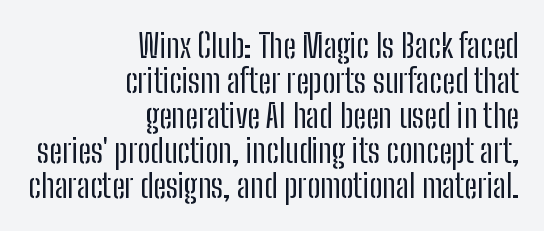
{"serif": "no", "italic": "no", "bold": "no", "weight": "regular", "width": "condensed", "stroke_contrast": "low", "x_height": "medium", "monospaced": "no", "underline": "no", "align": "right", "line_spacing": "tight", "line_spacing_ratio": 1.06, "letter_spacing": "normal", "letter_spacing_em": 0.0, "glyph_px": 33}
